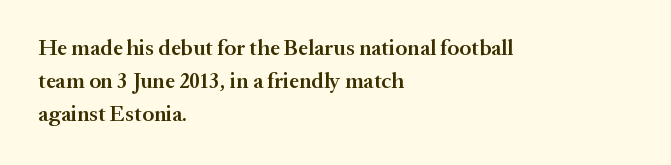
{"italic": "no", "bold": "semi", "underline": "no", "align": "left", "line_spacing": "normal", "line_spacing_ratio": 1.5, "letter_spacing": "normal", "letter_spacing_em": 0.0, "glyph_px": 22}
